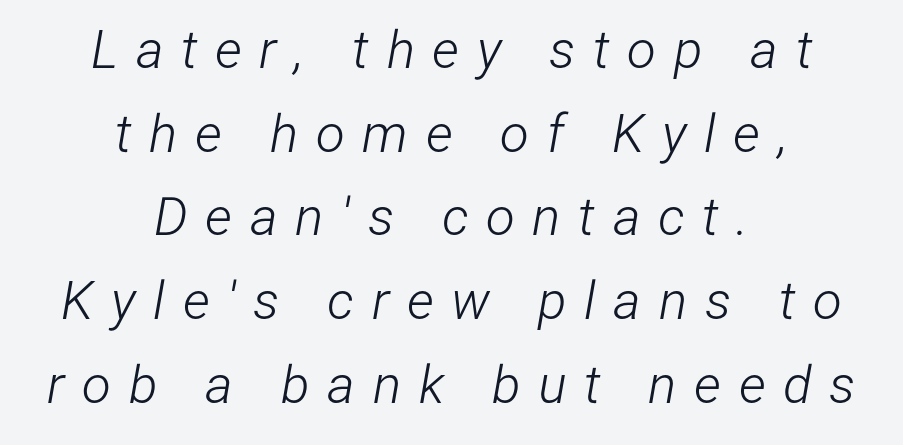
{"italic": "yes", "lean": "right", "slant_degrees": 12, "bold": "no", "weight": "light", "width": "condensed", "stroke_contrast": "low", "x_height": "medium", "monospaced": "no", "underline": "no", "align": "center", "line_spacing": "normal", "line_spacing_ratio": 1.58, "letter_spacing": "wide", "letter_spacing_em": 0.33, "glyph_px": 53}
